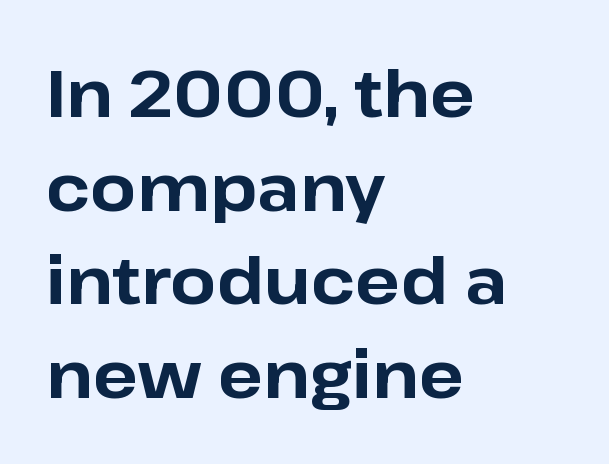
The image shows 66 px bold sans-serif type, upright; set left-aligned, normal line spacing (1.42x), normal letter spacing, not underlined; low stroke contrast and a medium x-height.
